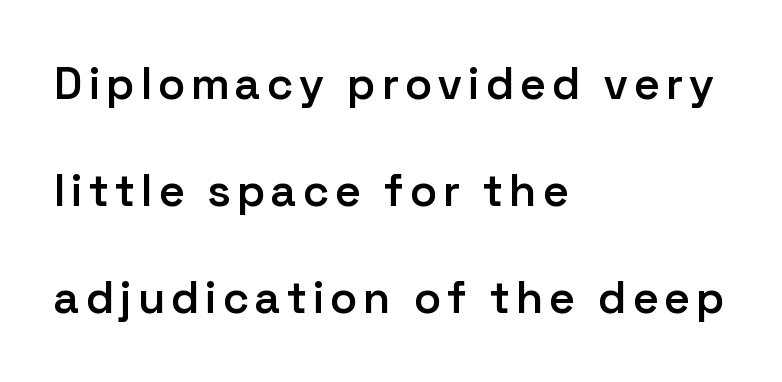
The image shows 45 px semibold sans-serif type, upright; set left-aligned, loose line spacing (2.38x), not underlined; low stroke contrast and a medium x-height.
